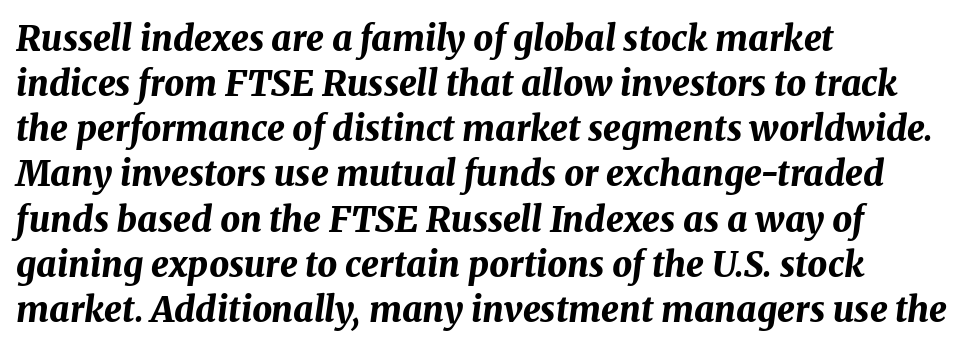
The image shows 35 px bold type, italic (leaning right); set left-aligned, normal line spacing (1.29x), normal letter spacing, not underlined; medium stroke contrast and a medium x-height.
